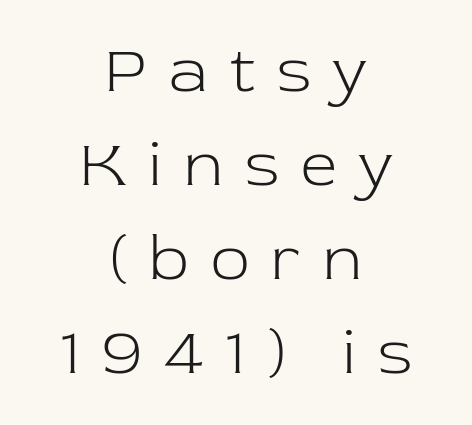
This is roman type, the default non-slanted kind. Varying glyph widths throughout — classic text-font behaviour. Heft: none added — not bold. The setting favours the middle, as headings and verse often do. The line-height multiplier appears to be the usual default.
